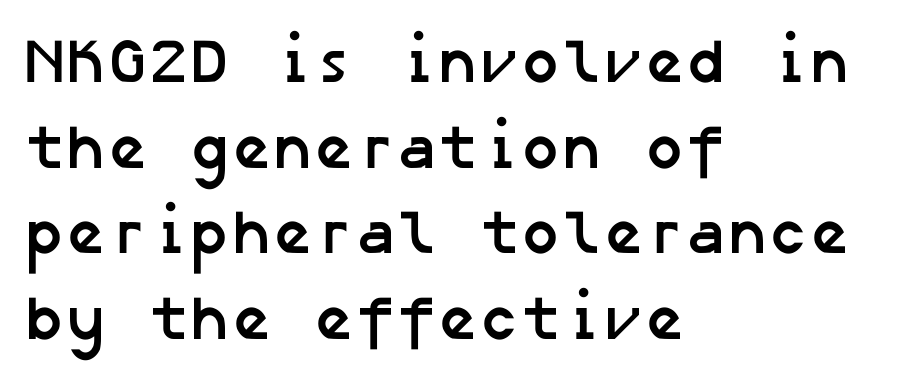
The image shows 62 px semibold sans-serif type; set left-aligned, normal line spacing (1.38x), normal letter spacing, not underlined; low stroke contrast and a medium x-height.
